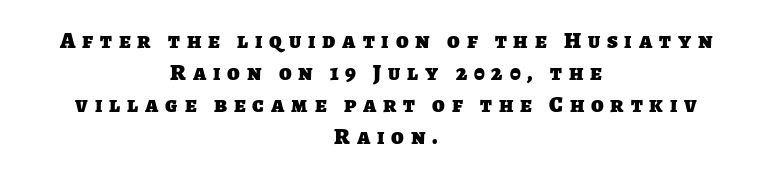
The passage shown is not underscored anywhere. Emphasis by weight is at full strength: bold. A typesetter would call this leading conventional body-copy spacing. The gaps between neighbouring characters are conspicuously large. Caption: multi-line text, centered on the measure.
